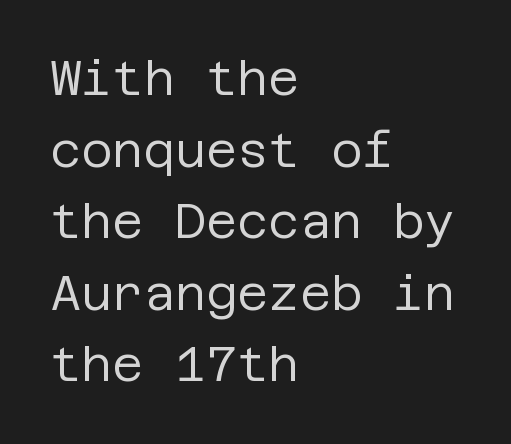
{"serif": "no", "italic": "no", "bold": "no", "weight": "regular", "width": "normal", "stroke_contrast": "low", "x_height": "large", "underline": "no", "align": "left", "line_spacing": "normal", "line_spacing_ratio": 1.49, "letter_spacing": "normal", "letter_spacing_em": 0.0, "glyph_px": 48}
